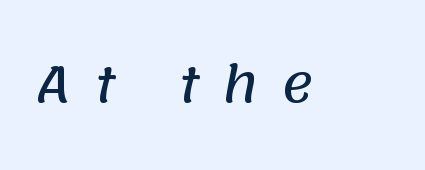
Q: Is the typeface a serif or a sans-serif typeface? A: Sans-serif.
Q: Is the text underlined? A: No.
Q: Is the spacing between letters normal or unusually wide? A: Unusually wide.
Q: Width (condensed, normal, or wide)? A: Normal.
Q: Stroke contrast? A: Low.
Q: x-height? A: Large.
Q: Monospaced? A: No.
